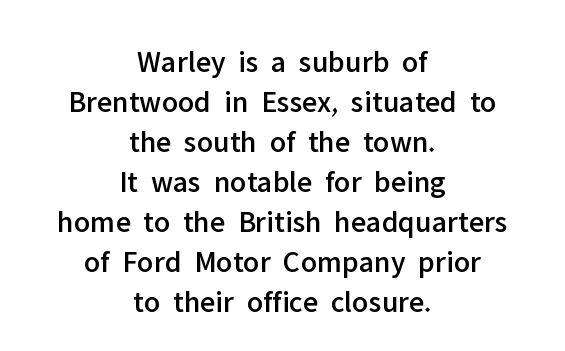
{"serif": "no", "italic": "no", "width": "normal", "stroke_contrast": "low", "x_height": "medium", "monospaced": "no", "underline": "no", "align": "center", "line_spacing": "normal", "line_spacing_ratio": 1.29, "letter_spacing": "normal", "letter_spacing_em": 0.0, "glyph_px": 31}
